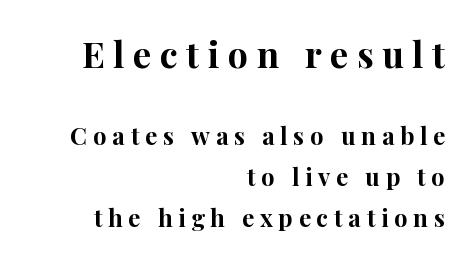
Q: Is the text bold? A: Yes.
Q: Is the text italic (slanted)? A: No, it is upright.
Q: Is the typeface a serif or a sans-serif typeface? A: Serif.
Q: Is the text underlined? A: No.
Q: How is the paragraph aligned? A: Right-aligned.
Q: Is the spacing between letters normal or unusually wide? A: Unusually wide.
Q: Which block of text is set in a larger size, the first (top) or the second (bottom)? A: The first (top) one.
Q: Width (condensed, normal, or wide)? A: Normal.
Q: Stroke contrast? A: High.
Q: x-height? A: Medium.
Q: Monospaced? A: No.
